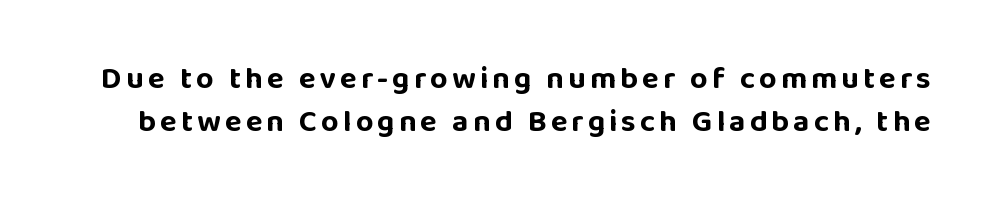
{"serif": "no", "italic": "no", "bold": "yes", "weight": "bold", "width": "normal", "stroke_contrast": "low", "x_height": "large", "monospaced": "no", "underline": "no", "line_spacing": "normal", "line_spacing_ratio": 1.39, "glyph_px": 31}
